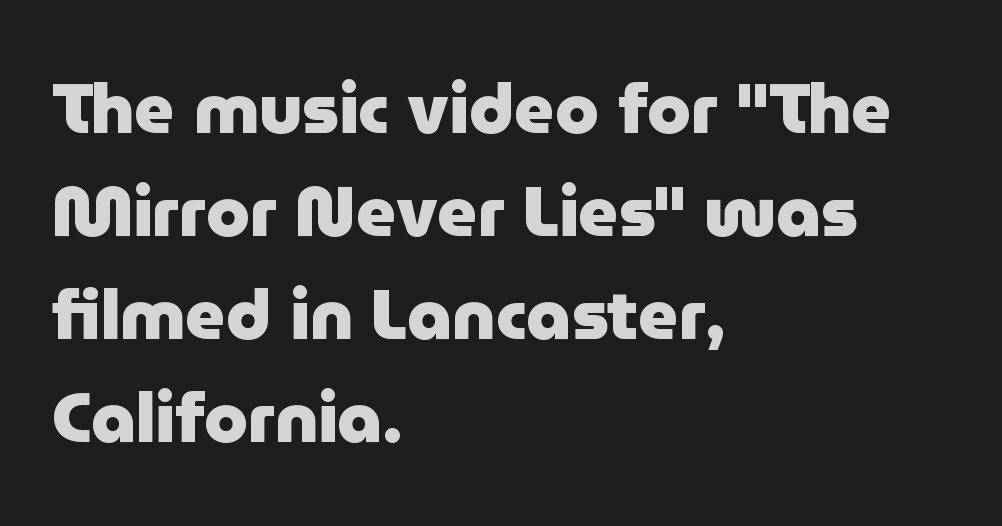
{"serif": "no", "italic": "no", "bold": "yes", "weight": "heavy", "width": "normal", "stroke_contrast": "low", "x_height": "medium", "monospaced": "no", "underline": "no", "align": "left", "line_spacing": "normal", "line_spacing_ratio": 1.47, "letter_spacing": "normal", "letter_spacing_em": 0.0, "glyph_px": 70}
